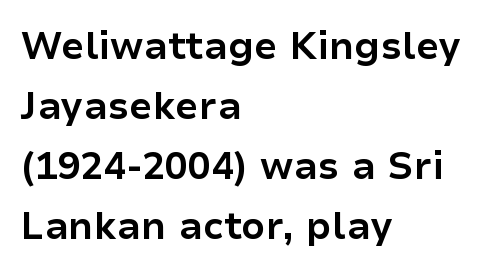
Regular leading. Students, note that the glyphs here touch the page at normal intervals. Each glyph is drawn with heavy, bold strokes. Think of a printed novel: that variable character pitch is what you see here.
